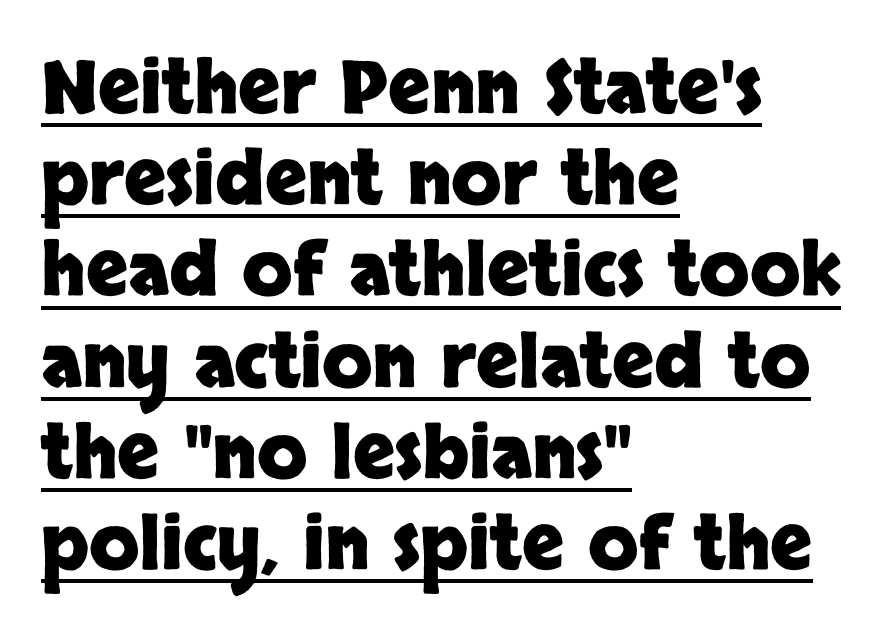
The image shows 73 px heavy sans-serif type, upright; set left-aligned, normal line spacing (1.25x), normal letter spacing, underlined; low stroke contrast and a large x-height.
